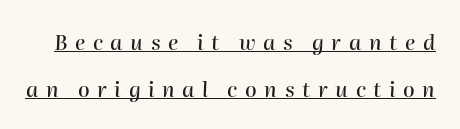
Quick note: interline space is abundant. The face used here is rendered with a markedly widened letterfit. Somebody hit Ctrl+U on this one — the words are underlined. Does the lettering tilt? It does — this is italic.
